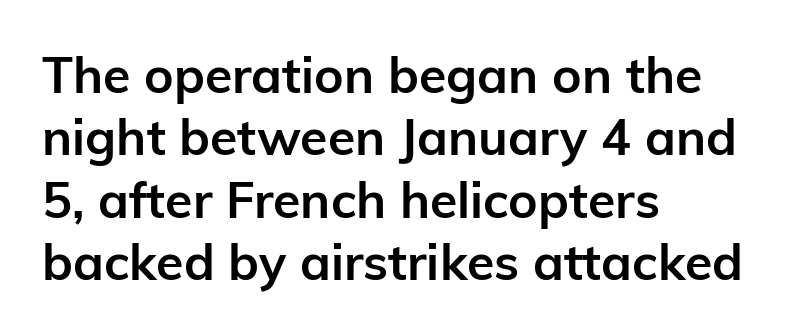
The image shows 50 px semibold sans-serif type, upright; set left-aligned, normal line spacing (1.25x), normal letter spacing, not underlined; low stroke contrast and a medium x-height.
